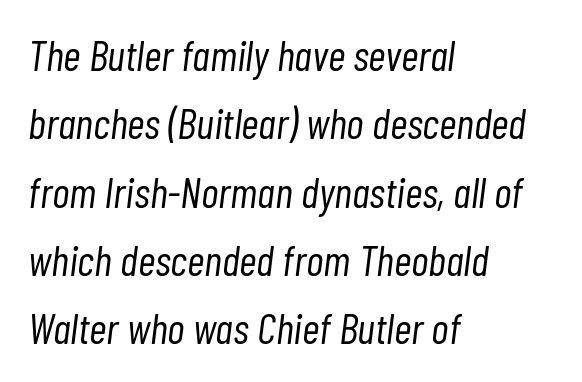
Q: Is the text bold? A: No.
Q: Is the text italic (slanted)? A: Yes, it leans right by about 7 degrees.
Q: Is the text underlined? A: No.
Q: How is the paragraph aligned? A: Left-aligned.
Q: Is the spacing between letters normal or unusually wide? A: Normal.
Q: Is the spacing between lines tight, normal or loose? A: Normal.
Q: Width (condensed, normal, or wide)? A: Condensed.
Q: Stroke contrast? A: Low.
Q: x-height? A: Medium.
Q: Monospaced? A: No.
